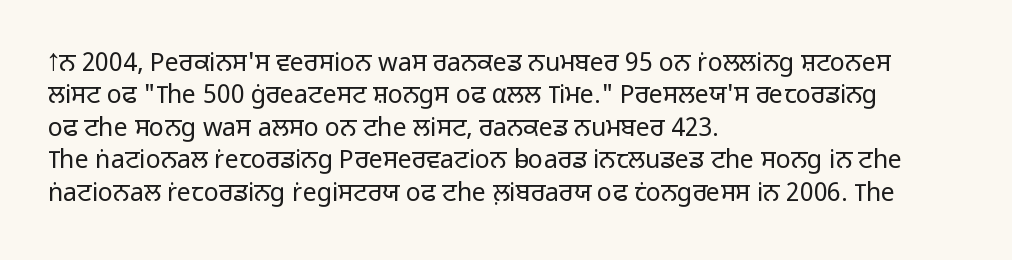
Q: Is the text bold? A: No.
Q: Is the text italic (slanted)? A: No, it is upright.
Q: Is the text underlined? A: No.
Q: How is the paragraph aligned? A: Left-aligned.
Q: Is the spacing between letters normal or unusually wide? A: Normal.
Q: Is the spacing between lines tight, normal or loose? A: Normal.
